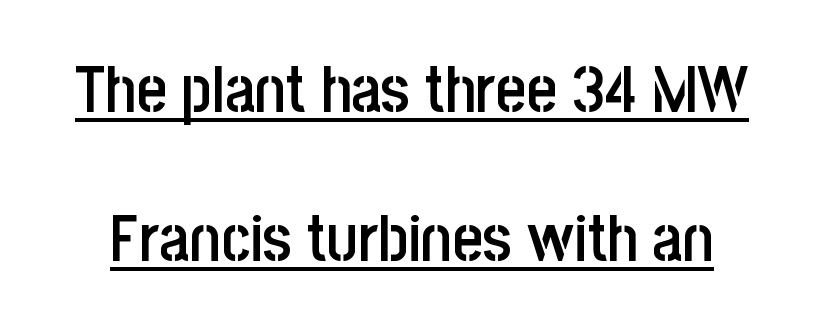
No feet cap the strokes, marking this as sans-serif type. A semibold gives these letters moderate extra thickness, short of bold. Looks like regular typesetting: each glyph gets only the width it needs. Rows of type keep a wide berth in the vertical direction. Caption: lettering with a line underneath.
